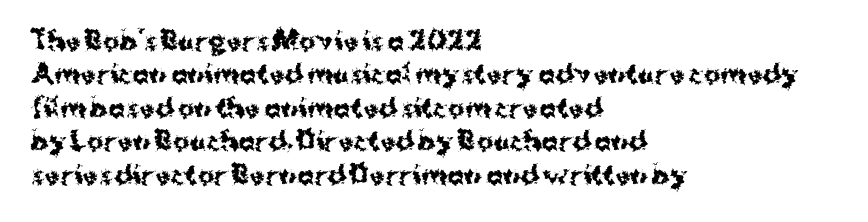
{"italic": "no", "bold": "yes", "underline": "no", "align": "left", "line_spacing": "normal", "line_spacing_ratio": 1.34, "letter_spacing": "normal", "letter_spacing_em": 0.0, "glyph_px": 25}
